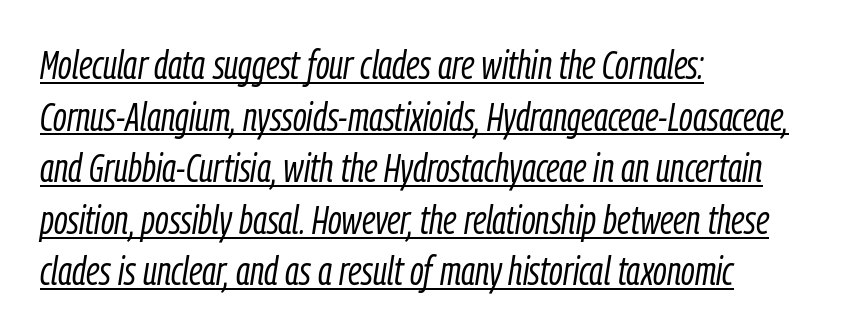
Q: Is the text bold? A: No.
Q: Is the text italic (slanted)? A: Yes, it leans right by about 9 degrees.
Q: Is the text underlined? A: Yes.
Q: How is the paragraph aligned? A: Left-aligned.
Q: Is the spacing between letters normal or unusually wide? A: Normal.
Q: Is the spacing between lines tight, normal or loose? A: Normal.
Q: Width (condensed, normal, or wide)? A: Condensed.
Q: Stroke contrast? A: Low.
Q: x-height? A: Medium.
Q: Monospaced? A: No.
